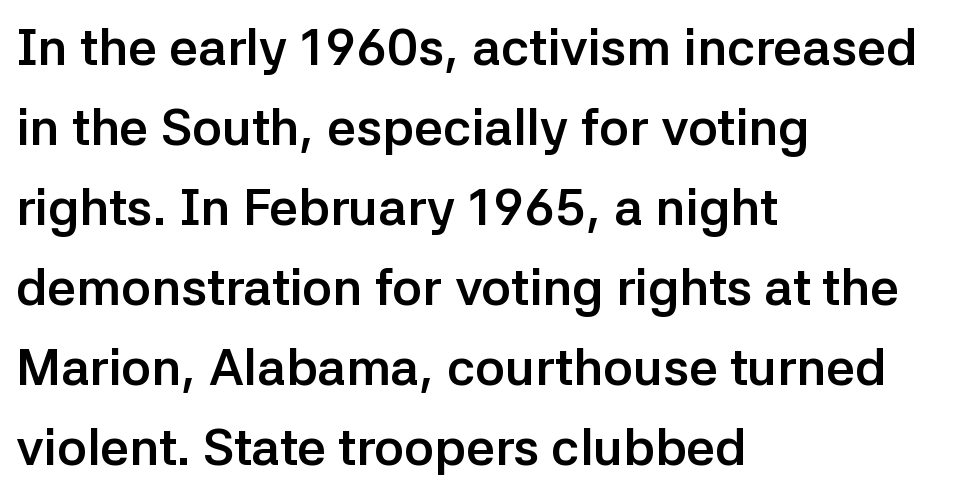
Q: Is the text bold? A: Yes.
Q: Is the text italic (slanted)? A: No, it is upright.
Q: Is the typeface a serif or a sans-serif typeface? A: Sans-serif.
Q: Is the text underlined? A: No.
Q: How is the paragraph aligned? A: Left-aligned.
Q: Is the spacing between letters normal or unusually wide? A: Normal.
Q: Is the spacing between lines tight, normal or loose? A: Normal.
Q: Width (condensed, normal, or wide)? A: Normal.
Q: Stroke contrast? A: Low.
Q: x-height? A: Medium.
Q: Monospaced? A: No.
